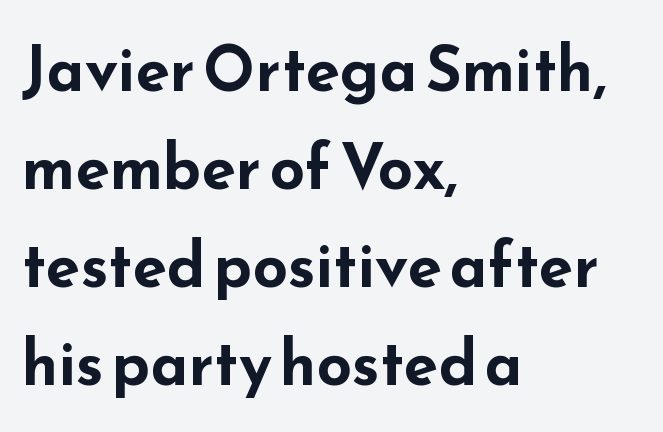
{"serif": "no", "italic": "no", "bold": "yes", "weight": "bold", "width": "wide", "stroke_contrast": "low", "x_height": "small", "monospaced": "no", "underline": "no", "align": "left", "line_spacing": "normal", "line_spacing_ratio": 1.58, "letter_spacing": "normal", "letter_spacing_em": 0.0, "glyph_px": 62}
